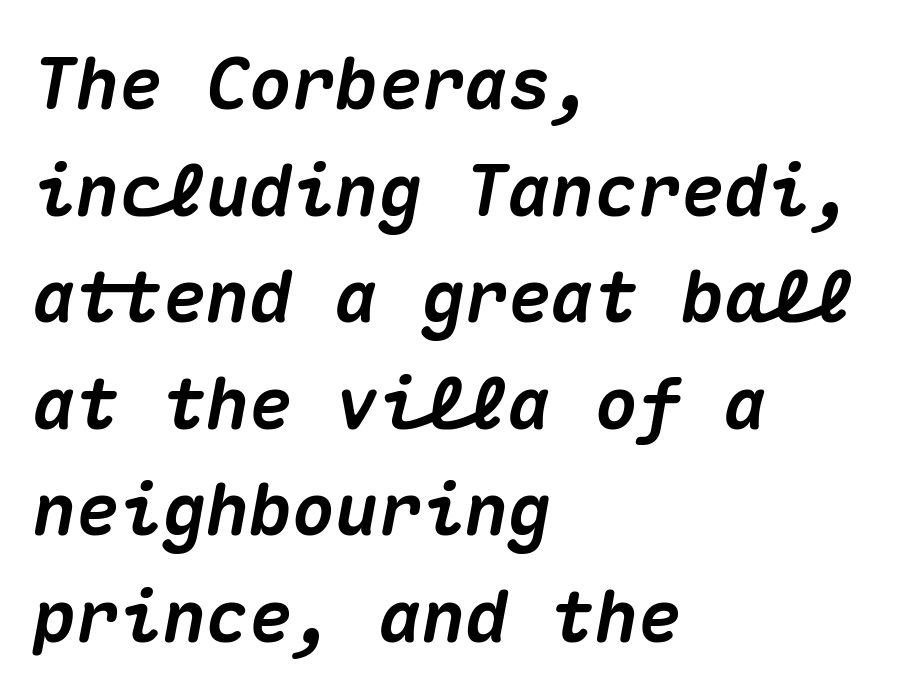
The image shows 72 px heavy type, italic (leaning right), monospaced; set left-aligned, normal line spacing (1.48x), normal letter spacing, not underlined; medium stroke contrast and a medium x-height.
